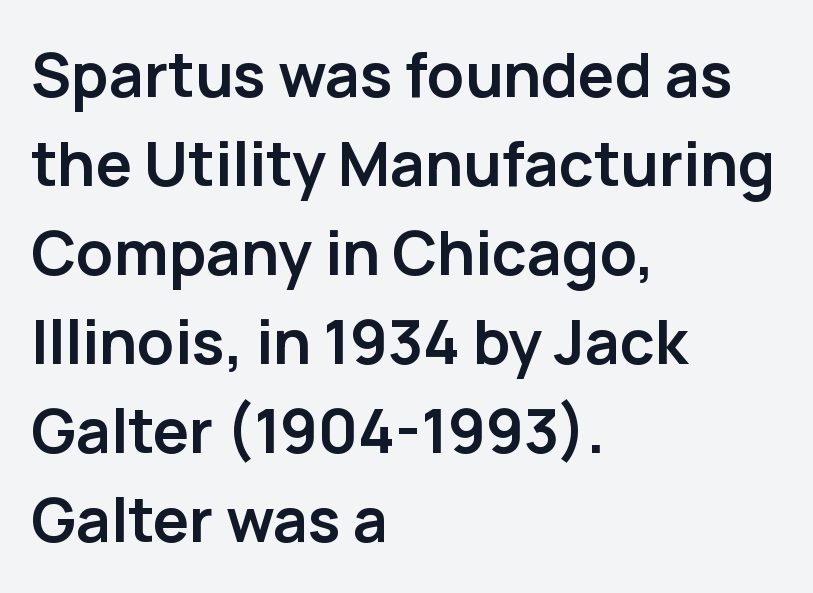
The image shows 61 px semibold sans-serif type, upright; set left-aligned, normal line spacing (1.46x), normal letter spacing, not underlined; low stroke contrast and a medium x-height.
